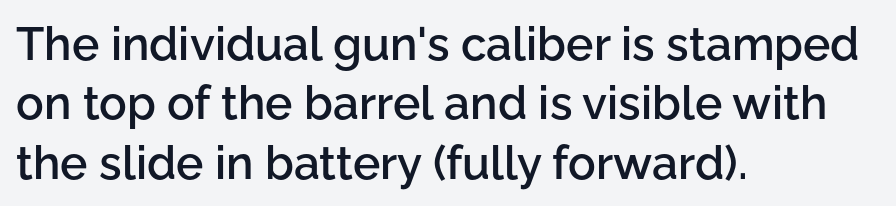
Q: Is the text bold? A: Semi-bold.
Q: Is the text italic (slanted)? A: No, it is upright.
Q: Is the typeface a serif or a sans-serif typeface? A: Sans-serif.
Q: Is the text underlined? A: No.
Q: How is the paragraph aligned? A: Left-aligned.
Q: Is the spacing between letters normal or unusually wide? A: Normal.
Q: Is the spacing between lines tight, normal or loose? A: Normal.
Q: Width (condensed, normal, or wide)? A: Normal.
Q: Stroke contrast? A: Low.
Q: x-height? A: Medium.
Q: Monospaced? A: No.
